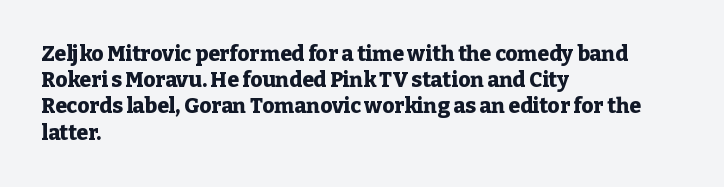
{"italic": "no", "bold": "yes", "underline": "no", "align": "left", "line_spacing": "normal", "line_spacing_ratio": 1.25, "letter_spacing": "normal", "letter_spacing_em": 0.0, "glyph_px": 21}
